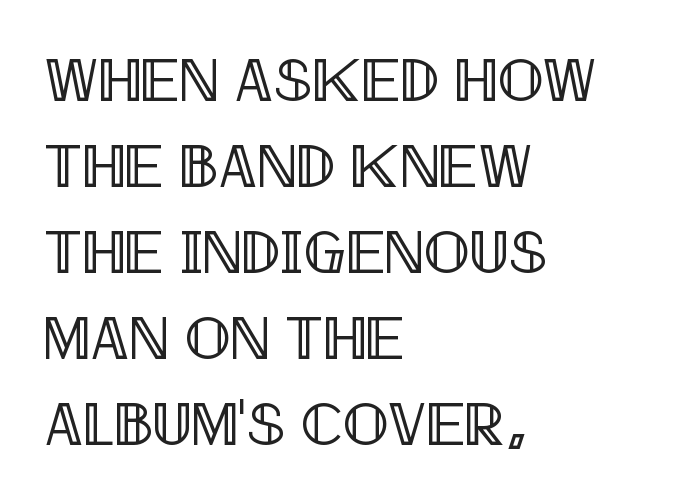
Rule under the text: the space is simply empty. The block of text has a typical density, with ordinary space between rows. This sample has the flowing, uneven cadence of proportional lettering. The typography opts for an upright posture over an oblique one. The rendering anchors every line to the left-hand side.
